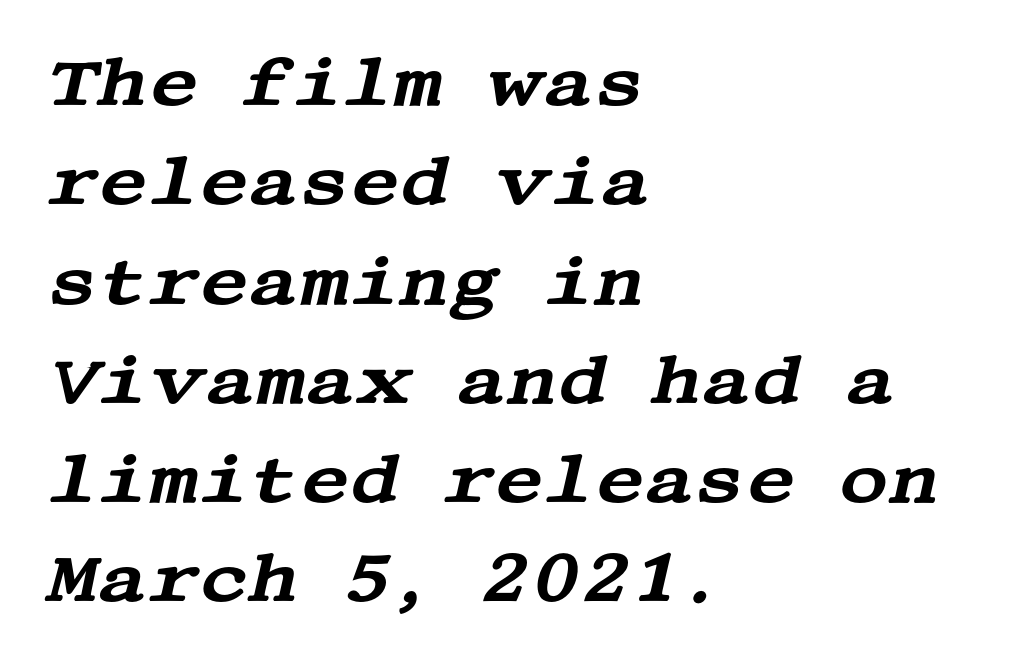
{"serif": "yes", "italic": "yes", "lean": "right", "slant_degrees": 13, "width": "wide", "stroke_contrast": "medium", "x_height": "large", "underline": "no", "align": "left", "line_spacing": "normal", "line_spacing_ratio": 1.46, "letter_spacing": "normal", "letter_spacing_em": 0.0, "glyph_px": 68}
